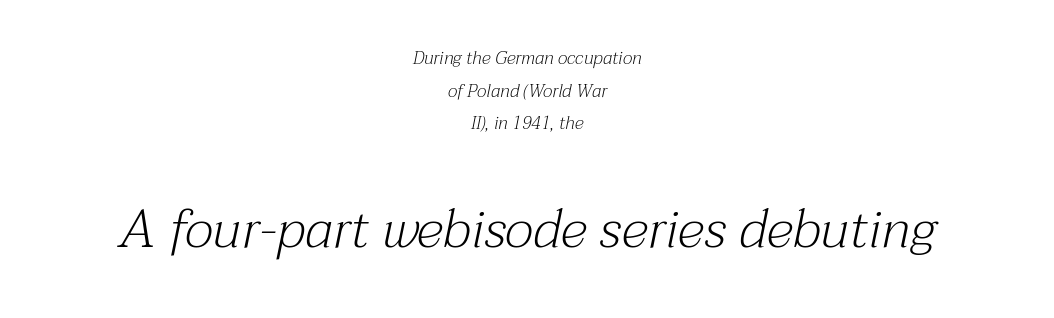
The image shows 54 px light serif type, italic (leaning right); set centered, line spacing 1.81x, normal letter spacing, not underlined; the second (bottom) block is 3.0x larger; medium stroke contrast and a medium x-height.
